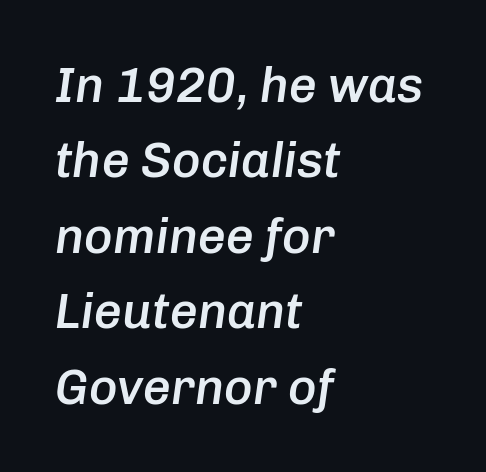
Bare-footed words on every line. Slightly chunky letters — semibold, I'd say, not full bold. Style check: oblique. Students, note that the glyphs here touch the page at normal intervals.
